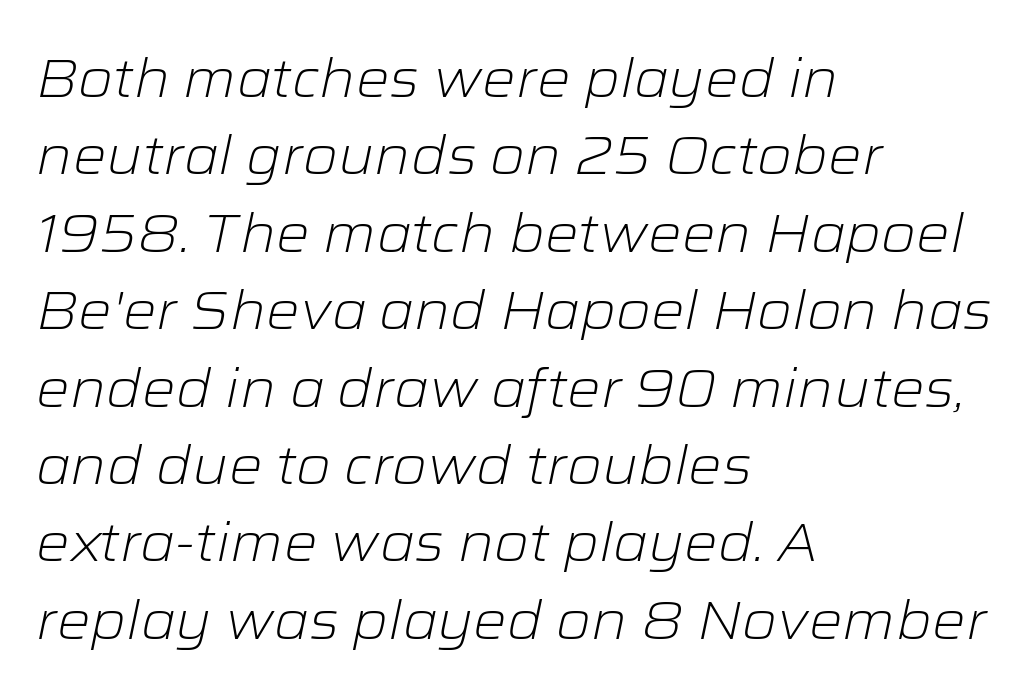
The image shows 53 px light, wide type, italic (leaning right); set left-aligned, normal line spacing (1.46x), normal letter spacing, not underlined; low stroke contrast and a medium x-height.
